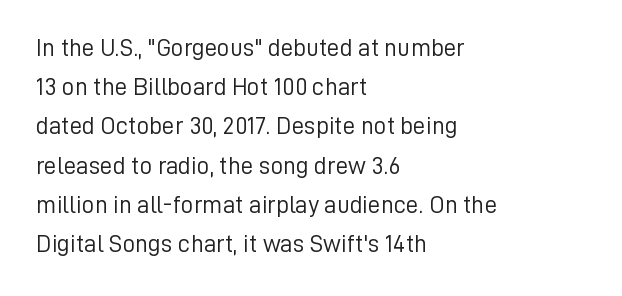
{"italic": "no", "bold": "no", "underline": "no", "align": "left", "line_spacing": "normal", "line_spacing_ratio": 1.57, "letter_spacing": "normal", "letter_spacing_em": 0.0, "glyph_px": 25}
